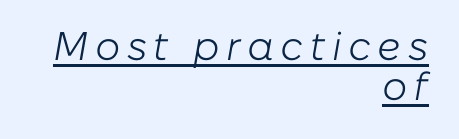
One glance says dense: line gaps are narrower than usual. Notice how the stems are inclined rather than vertical — that's the hallmark of italics. Students, observe the line beneath the letters — that is underlining. The typesetting does not lean heavy: it is not bold. Which margin do the lines hug? The right one — the left edge is uneven.
